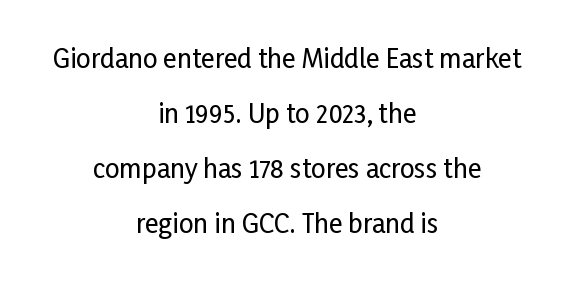
Horizontally, the lines are justified to the midpoint only. Nobody drew a line under any word here. Compared with typical body copy, the letter spacing here is the same. Line spacing here is loose. Notice how the stems are strictly vertical — no italics here.
